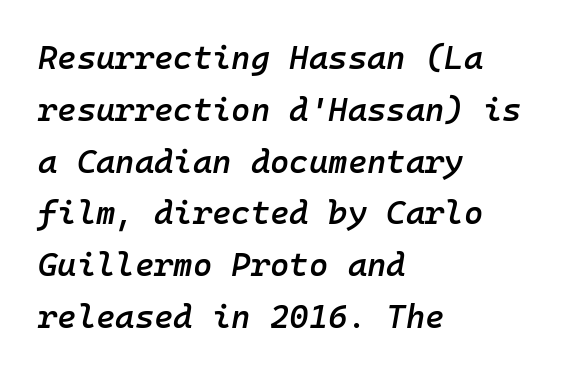
Q: Is the text bold? A: Semi-bold.
Q: Is the text italic (slanted)? A: Yes, it leans right by about 10 degrees.
Q: Is the text underlined? A: No.
Q: How is the paragraph aligned? A: Left-aligned.
Q: Is the spacing between letters normal or unusually wide? A: Normal.
Q: Is the spacing between lines tight, normal or loose? A: Normal.
Q: Width (condensed, normal, or wide)? A: Normal.
Q: Stroke contrast? A: Low.
Q: x-height? A: Medium.
Q: Monospaced? A: Yes.
